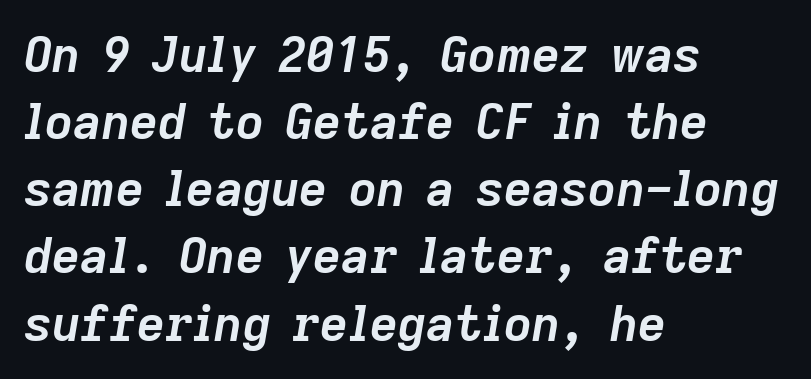
A classic flush-left, rag-right setting is used for this passage. Type without underlining. The sample has been set heavy, in full bold. Notice how the stems are inclined rather than vertical — that's the hallmark of italics. The gaps between neighbouring characters are ordinary and unremarkable.
